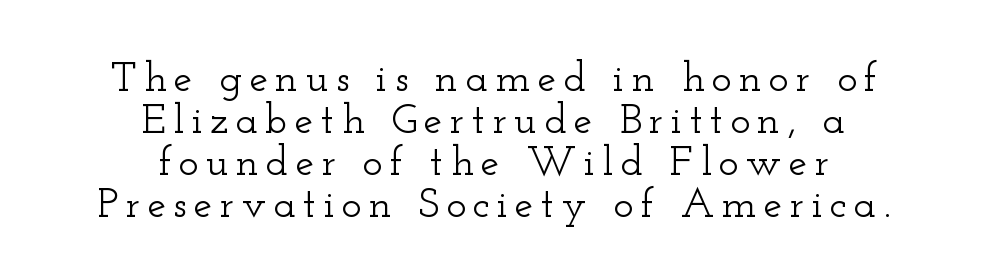
{"serif": "yes", "italic": "no", "width": "wide", "stroke_contrast": "low", "x_height": "small", "monospaced": "no", "underline": "no", "align": "center", "line_spacing": "tight", "line_spacing_ratio": 1.0, "glyph_px": 42}
